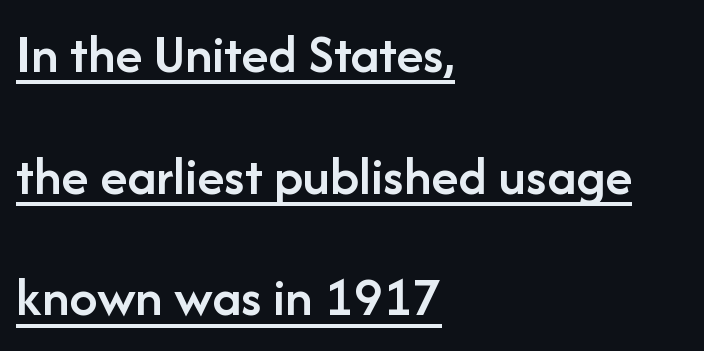
Q: Is the text bold? A: Semi-bold.
Q: Is the text italic (slanted)? A: No, it is upright.
Q: Is the typeface a serif or a sans-serif typeface? A: Sans-serif.
Q: Is the text underlined? A: Yes.
Q: How is the paragraph aligned? A: Left-aligned.
Q: Is the spacing between letters normal or unusually wide? A: Normal.
Q: Is the spacing between lines tight, normal or loose? A: Loose.
Q: Width (condensed, normal, or wide)? A: Normal.
Q: Stroke contrast? A: Low.
Q: x-height? A: Medium.
Q: Monospaced? A: No.
